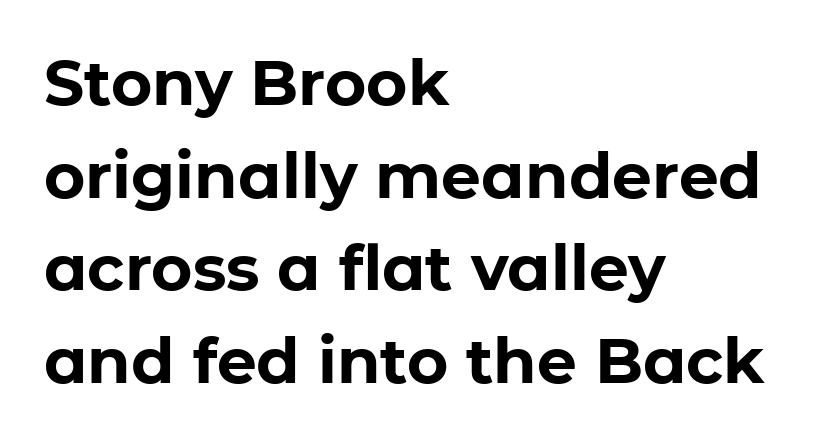
The image shows 63 px bold sans-serif type, upright; set left-aligned, normal line spacing (1.47x), normal letter spacing, not underlined; low stroke contrast and a medium x-height.
